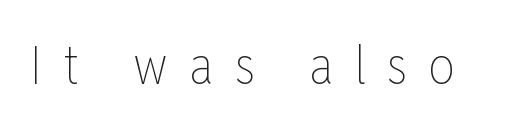
Here the designer chose a conventional face with non-uniform glyph widths. A clean baseline with only descenders dipping below it. Stems and bowls with no extra thickness — not bold. Posture: straight, roman, zero tilt.
